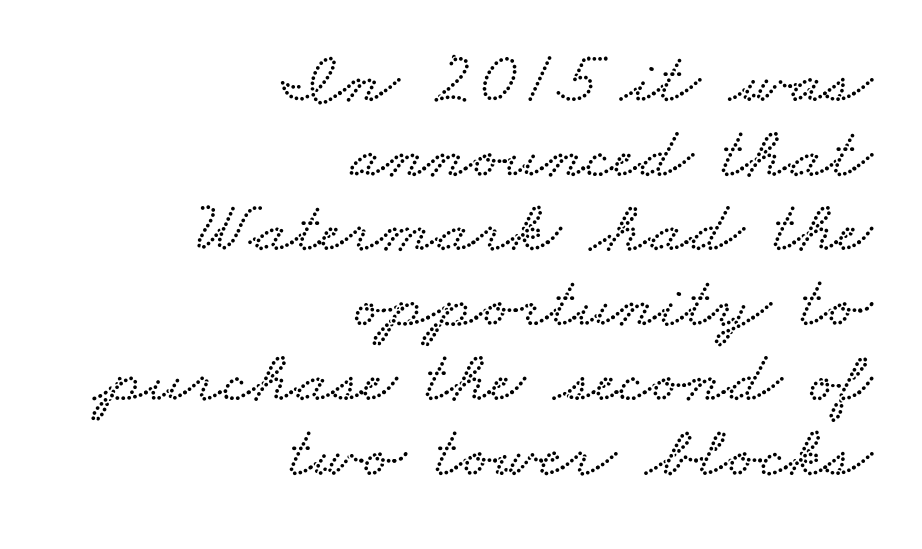
Line endings align vertically; line beginnings do not. No word sits above an underline. You could not count columns in this text — the font is proportionally spaced. Horizontal bands of white between lines are thin slivers. Here the glyphs are tracked normally, forming tight word shapes.
